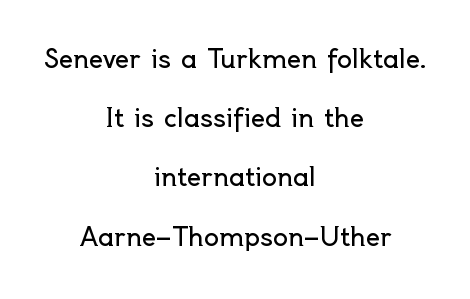
The image shows 25 px text type, upright; set centered, loose line spacing (2.37x), normal letter spacing, not underlined.
